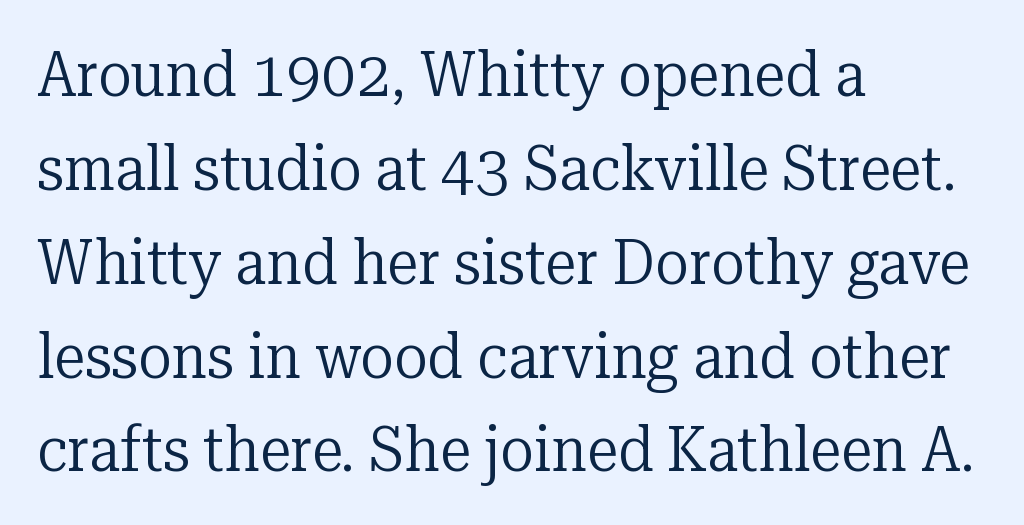
{"serif": "yes", "italic": "no", "bold": "no", "weight": "regular", "width": "normal", "stroke_contrast": "low", "x_height": "medium", "monospaced": "no", "underline": "no", "align": "left", "line_spacing": "normal", "line_spacing_ratio": 1.49, "letter_spacing": "normal", "letter_spacing_em": 0.0, "glyph_px": 63}
